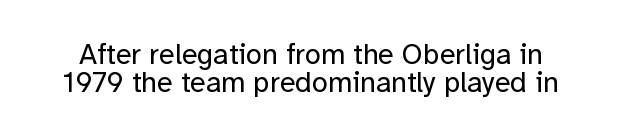
Q: Is the text bold? A: No.
Q: Is the text italic (slanted)? A: No, it is upright.
Q: Is the typeface a serif or a sans-serif typeface? A: Sans-serif.
Q: Is the text underlined? A: No.
Q: Is the spacing between letters normal or unusually wide? A: Normal.
Q: Is the spacing between lines tight, normal or loose? A: Tight.
Q: Width (condensed, normal, or wide)? A: Normal.
Q: Stroke contrast? A: Low.
Q: x-height? A: Medium.
Q: Monospaced? A: No.
